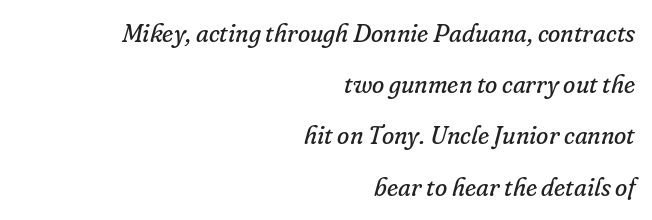
Q: Is the text bold? A: No.
Q: Is the text italic (slanted)? A: Yes, it leans right by about 16 degrees.
Q: Is the text underlined? A: No.
Q: How is the paragraph aligned? A: Right-aligned.
Q: Is the spacing between letters normal or unusually wide? A: Normal.
Q: Is the spacing between lines tight, normal or loose? A: Loose.
